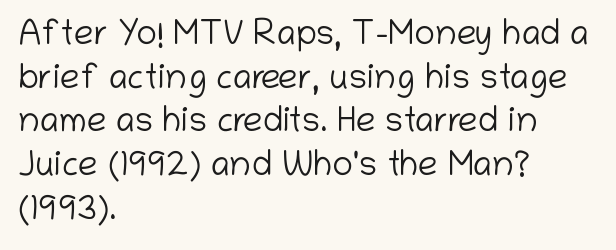
Q: Is the text bold? A: No.
Q: Is the text italic (slanted)? A: No, it is upright.
Q: Is the typeface a serif or a sans-serif typeface? A: Sans-serif.
Q: Is the text underlined? A: No.
Q: How is the paragraph aligned? A: Left-aligned.
Q: Is the spacing between letters normal or unusually wide? A: Normal.
Q: Is the spacing between lines tight, normal or loose? A: Normal.
Q: Width (condensed, normal, or wide)? A: Normal.
Q: Stroke contrast? A: Low.
Q: x-height? A: Medium.
Q: Monospaced? A: No.
